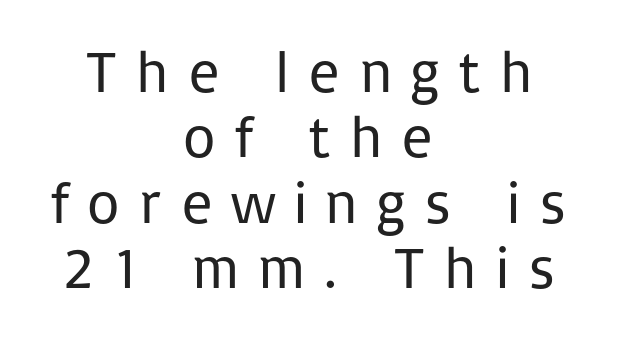
The image shows 59 px regular-weight sans-serif type, upright; set centered, tight line spacing (1.11x), unusually wide letter spacing (+0.29 em), not underlined; low stroke contrast and a medium x-height.
